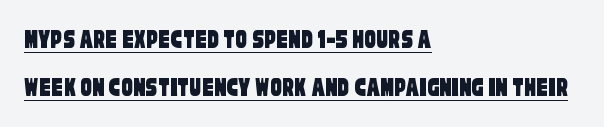
Compared with a centered layout, this one pins lines to the left instead. Here the designer chose a conventional face with non-uniform glyph widths. The designer left line spacing at the default. The face used here is rendered with its standard letterfit. The face used here is a sans, in the tradition of grotesques and geometrics. Quick note: underline on.
